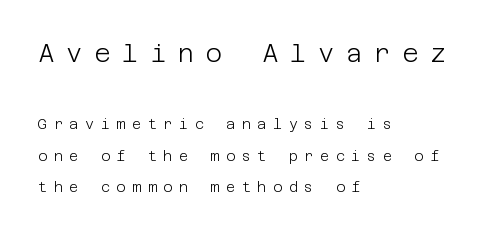
{"italic": "no", "bold": "no", "underline": "no", "align": "left", "line_spacing": "loose", "line_spacing_ratio": 2.27, "letter_spacing": "wide", "letter_spacing_em": 0.47, "larger_block": "first", "size_ratio": 1.79, "glyph_px": 25}
